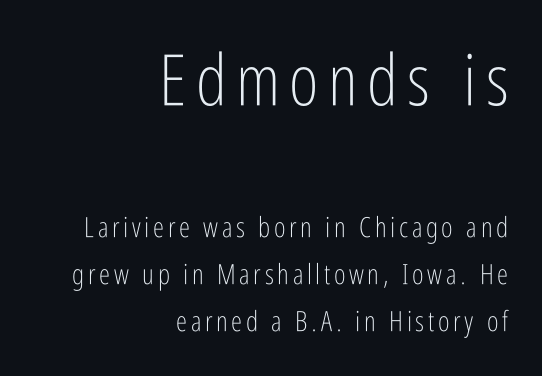
The image shows 71 px light, condensed sans-serif type, upright; set right-aligned, normal line spacing (1.67x), not underlined; the first (top) block is 2.54x larger; low stroke contrast and a medium x-height.
